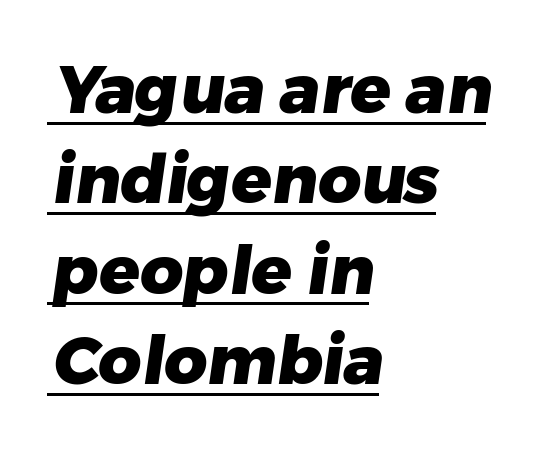
Q: Is the text bold? A: Yes.
Q: Is the typeface a serif or a sans-serif typeface? A: Sans-serif.
Q: Is the text underlined? A: Yes.
Q: How is the paragraph aligned? A: Left-aligned.
Q: Is the spacing between letters normal or unusually wide? A: Normal.
Q: Is the spacing between lines tight, normal or loose? A: Normal.
Q: Width (condensed, normal, or wide)? A: Normal.
Q: Stroke contrast? A: Low.
Q: x-height? A: Medium.
Q: Monospaced? A: No.
